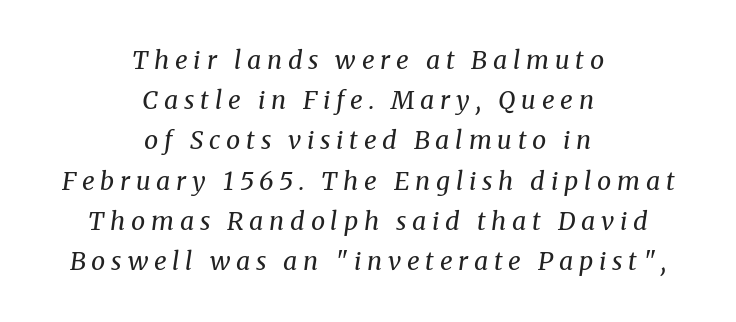
Characters are canted at an angle relative to the baseline's perpendicular. The type is letterspaced generously, with wide tracking. These lines sit exactly where default settings would place them. The space beneath each line is pristine and unruled. Is the stroke heavy? The answer is a plain regular-or-lighter.
